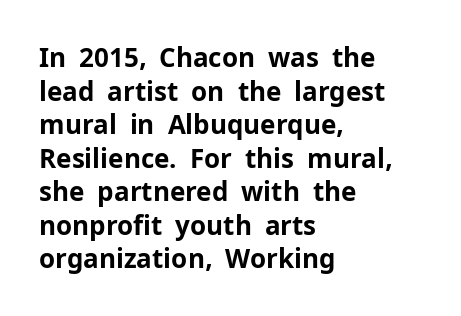
{"italic": "no", "bold": "yes", "underline": "no", "align": "left", "line_spacing": "normal", "line_spacing_ratio": 1.29, "letter_spacing": "normal", "letter_spacing_em": 0.0, "glyph_px": 26}
